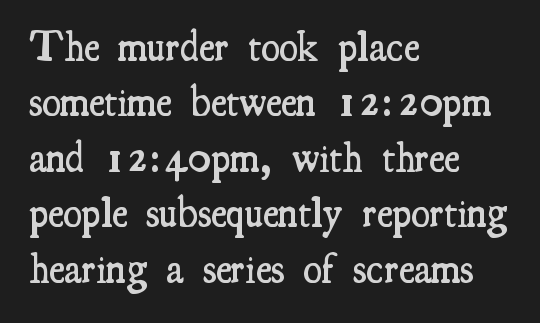
The image shows 42 px semibold, condensed serif type, upright; set left-aligned, normal line spacing (1.32x), normal letter spacing, not underlined; medium stroke contrast and a small x-height.
